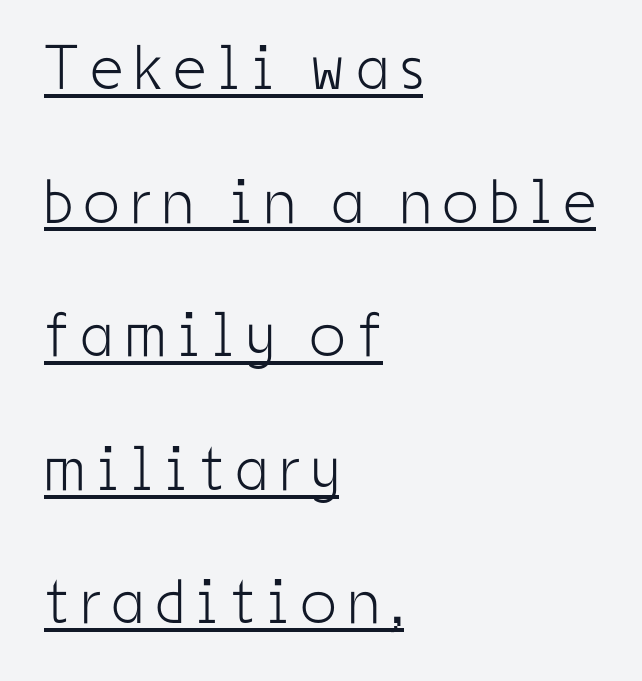
The image shows 63 px light, condensed sans-serif type, upright; set left-aligned, loose line spacing (2.12x), underlined; low stroke contrast and a medium x-height.
